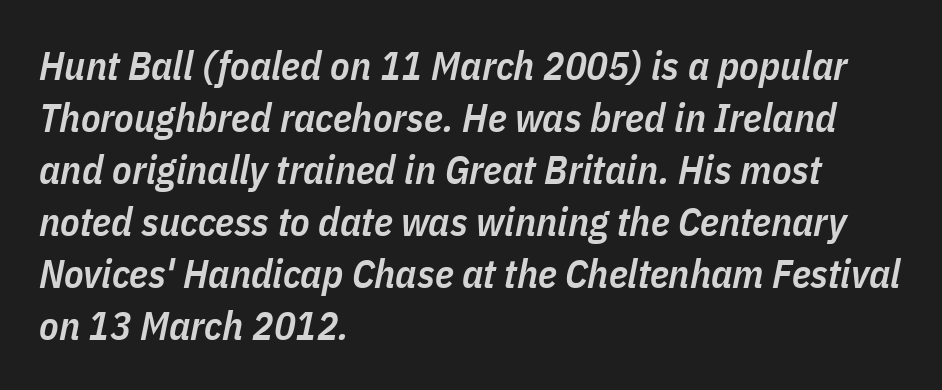
{"italic": "yes", "lean": "right", "slant_degrees": 11, "bold": "semi", "weight": "semibold", "width": "condensed", "stroke_contrast": "low", "x_height": "medium", "monospaced": "no", "underline": "no", "align": "left", "line_spacing": "normal", "line_spacing_ratio": 1.3, "letter_spacing": "normal", "letter_spacing_em": 0.0, "glyph_px": 40}
